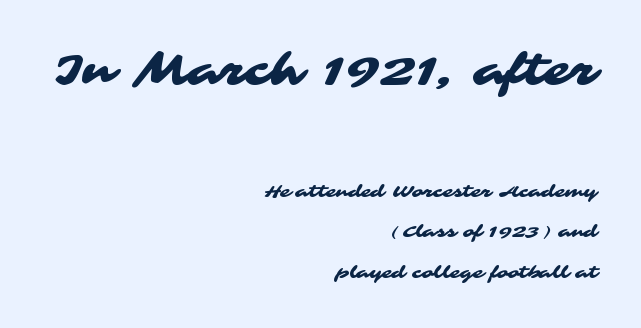
Any mark beneath the type? The region is blank. Proportional: the letters do not fall into vertical columns. The designer dialed line spacing up above the default. The line texture is even and compact thanks to regular tracking. Which margin do the lines hug? The right one — the left edge is uneven.
